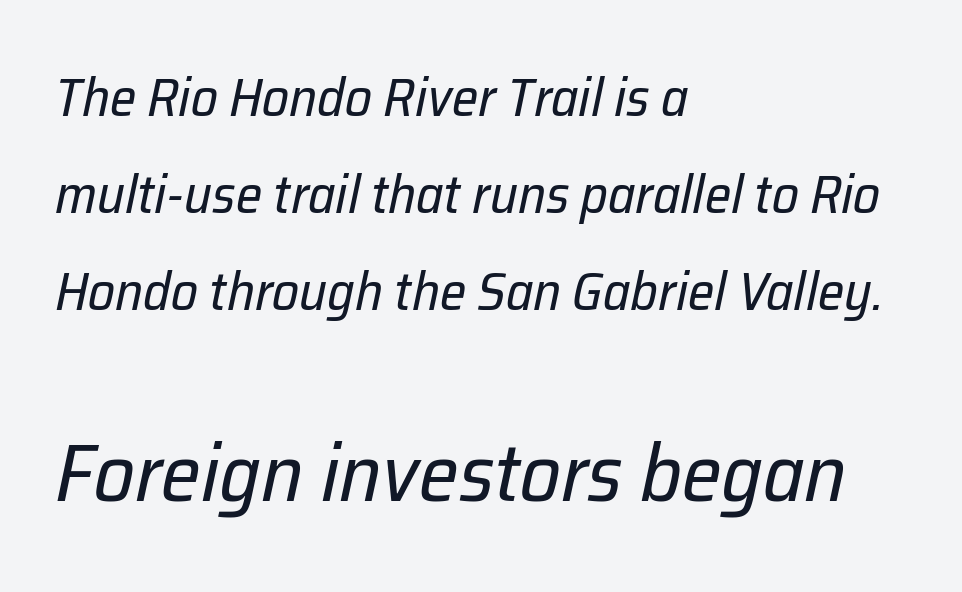
Words float on clear page, feet unadorned. A typesetter would call this proportional, since set widths differ per character. The lettering tilts uniformly, giving the passage an italic look. The line texture is even and compact thanks to regular tracking. Type size steps up from the first block to the second.
